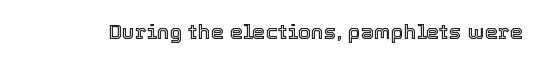
Every character sits straight up, as roman type does. The string is rendered with underlining switched off. Students, note that the glyphs here touch the page at normal intervals.
